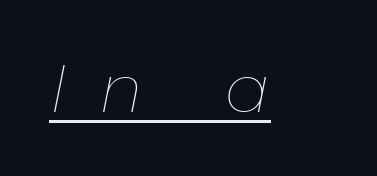
Q: Is the text bold? A: No.
Q: Is the text italic (slanted)? A: Yes, it leans right by about 11 degrees.
Q: Is the text underlined? A: Yes.
Q: Is the spacing between letters normal or unusually wide? A: Unusually wide.
Q: Width (condensed, normal, or wide)? A: Normal.
Q: Stroke contrast? A: Low.
Q: x-height? A: Medium.
Q: Monospaced? A: No.
